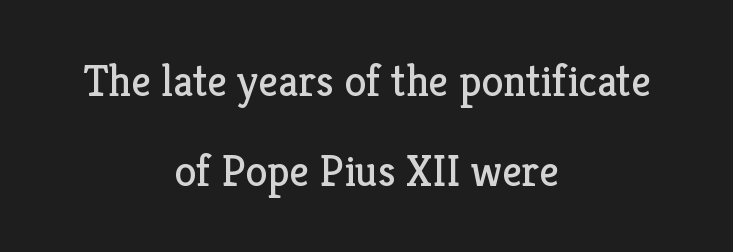
The space directly below the letters is spotless. What stands out about the letter spacing? Nothing — it is the standard amount. The whitespace from short lines is split evenly between both sides. Yep, those are serifs on the letters.
